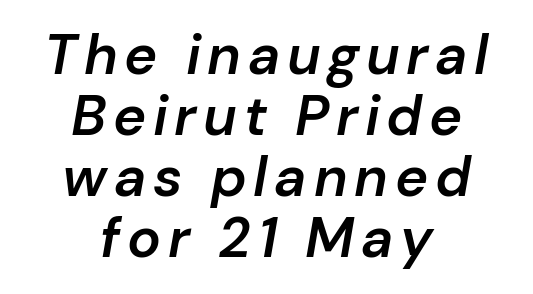
The passage shown is not underscored anywhere. This block would grow much taller if given ordinary leading; it's compressed now. Slanted lettering throughout. These lines are rendered in a variable-pitch font.
